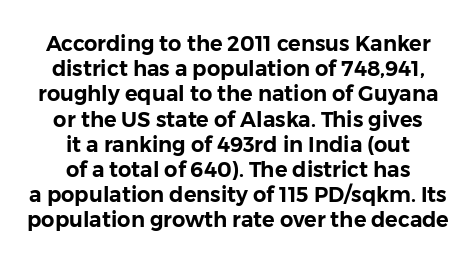
{"italic": "no", "underline": "no", "align": "center", "line_spacing_ratio": 1.2, "letter_spacing": "normal", "letter_spacing_em": 0.0, "glyph_px": 21}
